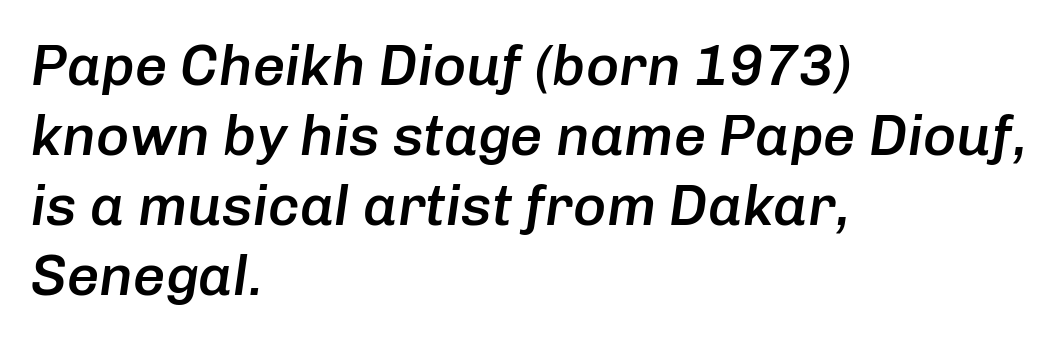
The image shows 57 px semibold type, italic (leaning right); set left-aligned, line spacing 1.23x, normal letter spacing, not underlined; low stroke contrast and a medium x-height.
